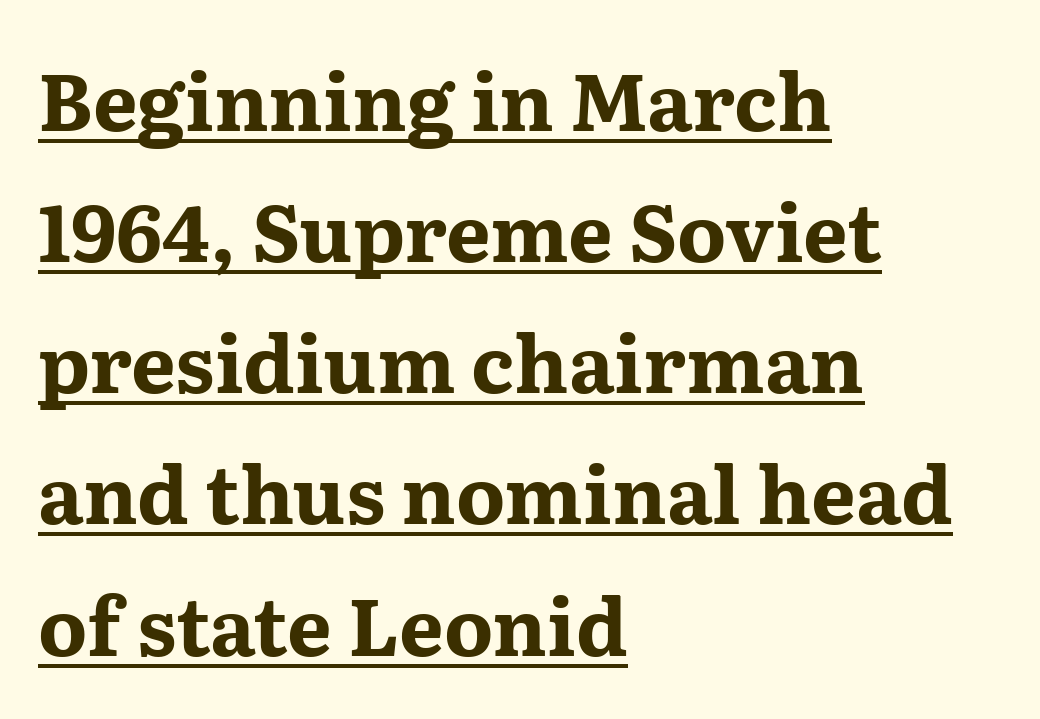
{"serif": "yes", "italic": "no", "bold": "yes", "weight": "bold", "width": "wide", "stroke_contrast": "medium", "x_height": "medium", "monospaced": "no", "underline": "yes", "align": "left", "line_spacing": "normal", "line_spacing_ratio": 1.66, "letter_spacing": "normal", "letter_spacing_em": 0.0, "glyph_px": 79}
